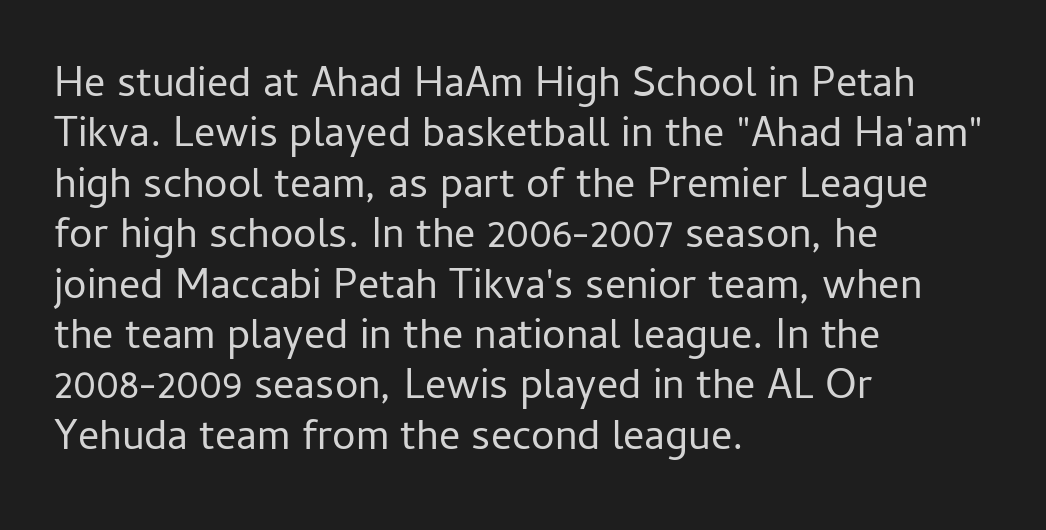
The passage shown is typed in a proportional face where columns would drift. Caption: multi-line text, flush left, ragged right. Compared with typical body copy, the letter spacing here is the same. Stems here are at most as thick as an everyday book face. The face used here is a sans, in the tradition of grotesques and geometrics. Does the lettering tilt? It doesn't — this is upright.
